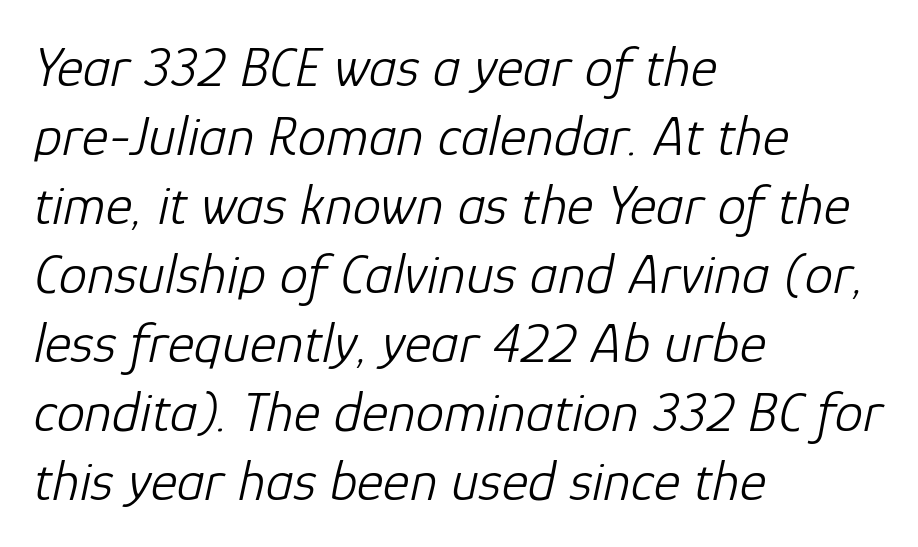
{"italic": "yes", "lean": "right", "slant_degrees": 12, "bold": "no", "weight": "light", "width": "normal", "stroke_contrast": "low", "x_height": "medium", "monospaced": "no", "underline": "no", "align": "left", "line_spacing_ratio": 1.21, "letter_spacing": "normal", "letter_spacing_em": 0.0, "glyph_px": 57}
